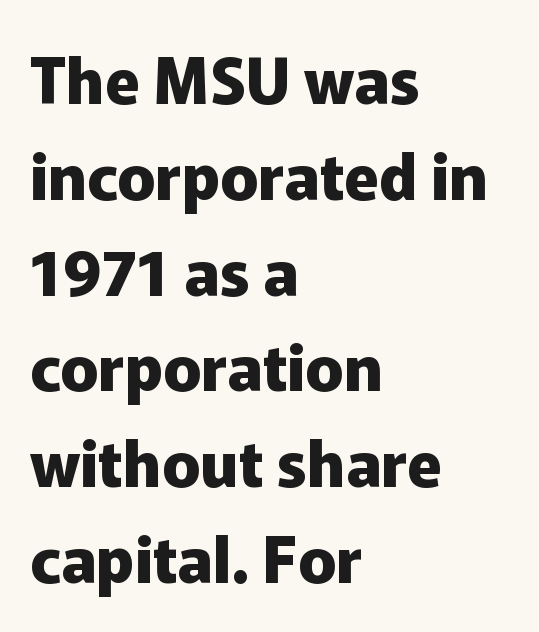
{"serif": "no", "italic": "no", "bold": "yes", "weight": "heavy", "width": "normal", "stroke_contrast": "low", "x_height": "medium", "monospaced": "no", "underline": "no", "align": "left", "line_spacing": "normal", "line_spacing_ratio": 1.52, "letter_spacing": "normal", "letter_spacing_em": 0.0, "glyph_px": 63}
